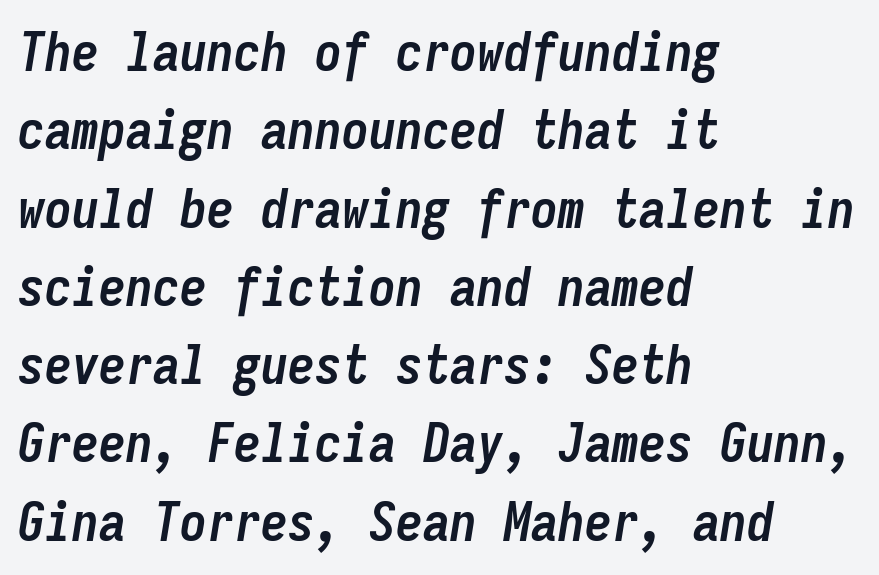
{"italic": "yes", "lean": "right", "slant_degrees": 9, "bold": "yes", "weight": "semibold", "width": "condensed", "stroke_contrast": "low", "x_height": "medium", "monospaced": "yes", "underline": "no", "align": "left", "line_spacing": "normal", "line_spacing_ratio": 1.45, "letter_spacing": "normal", "letter_spacing_em": 0.0, "glyph_px": 54}
